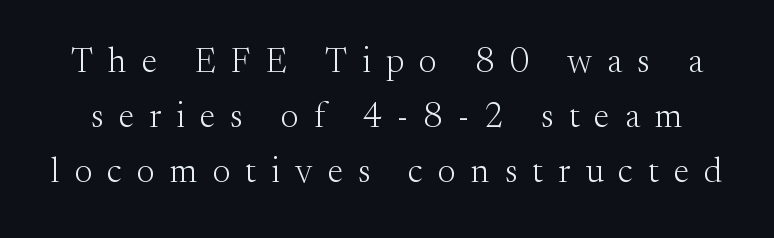
Is the letter spacing exaggerated? Yes — the characters are pushed far apart. Descender tails drop into unmarked territory. Leading matches the norm, producing a regular column. The rendering uses natural spacing where letterforms have individual widths.
